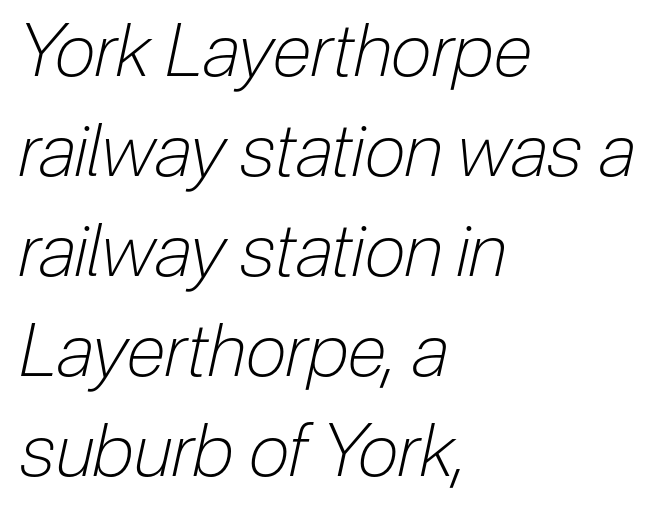
Q: Is the text bold? A: No.
Q: Is the text italic (slanted)? A: Yes, it leans right by about 12 degrees.
Q: Is the text underlined? A: No.
Q: How is the paragraph aligned? A: Left-aligned.
Q: Is the spacing between letters normal or unusually wide? A: Normal.
Q: Is the spacing between lines tight, normal or loose? A: Normal.
Q: Width (condensed, normal, or wide)? A: Condensed.
Q: Stroke contrast? A: Low.
Q: x-height? A: Medium.
Q: Monospaced? A: No.
